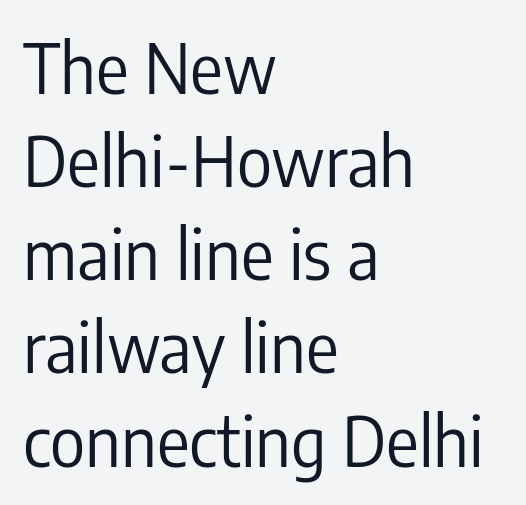
Honestly, the row spacing looks completely unremarkable. Anything drawn beneath the words? Only blank space. Are there feet on the stems? There aren't — it's a sans. Note the varied advance widths — an 'i' is clearly narrower than an 'm'. Quick note: not italic, upright.
